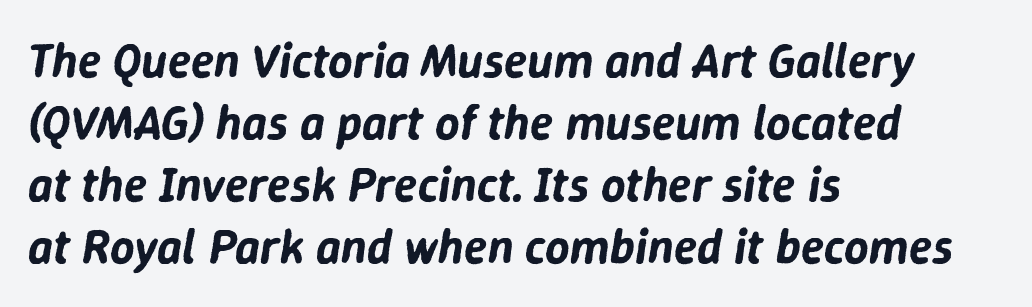
The image shows 48 px text type, italic (leaning right); set left-aligned, normal line spacing (1.29x), normal letter spacing, not underlined; low stroke contrast and a medium x-height.
